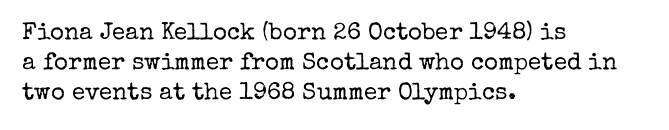
{"italic": "no", "bold": "no", "underline": "no", "align": "left", "line_spacing": "normal", "line_spacing_ratio": 1.26, "letter_spacing": "normal", "letter_spacing_em": 0.0, "glyph_px": 24}
